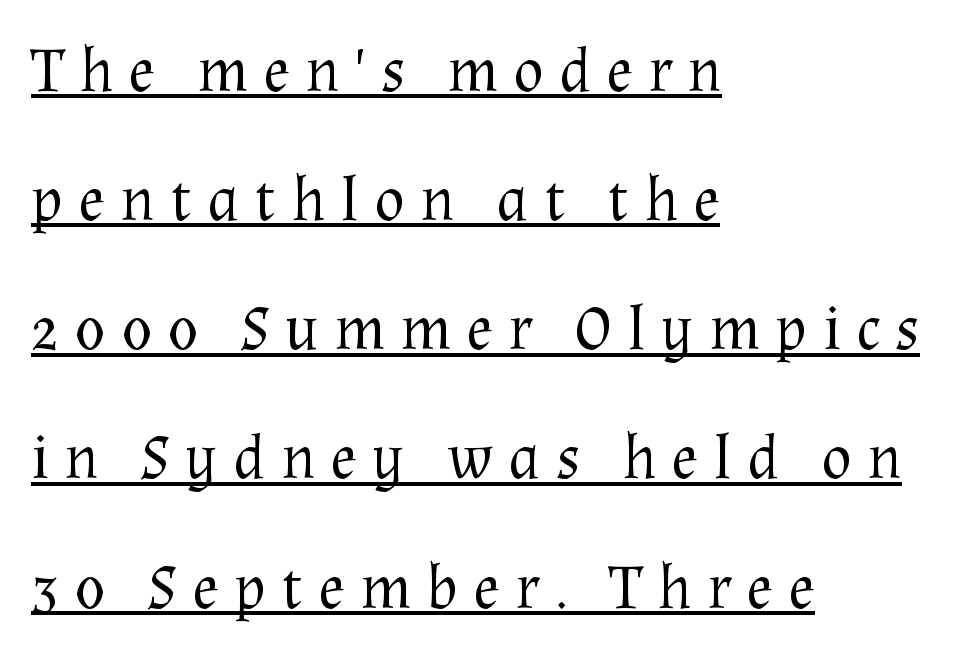
{"italic": "no", "bold": "no", "weight": "regular", "width": "normal", "stroke_contrast": "medium", "x_height": "medium", "monospaced": "no", "underline": "yes", "align": "left", "line_spacing": "loose", "line_spacing_ratio": 2.05, "letter_spacing": "wide", "letter_spacing_em": 0.24, "glyph_px": 63}
